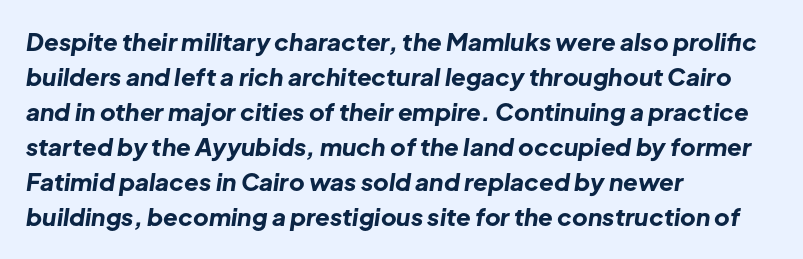
Q: Is the text bold? A: Yes.
Q: Is the text italic (slanted)? A: Yes, it leans right by about 8 degrees.
Q: Is the text underlined? A: No.
Q: How is the paragraph aligned? A: Left-aligned.
Q: Is the spacing between letters normal or unusually wide? A: Normal.
Q: Is the spacing between lines tight, normal or loose? A: Normal.
